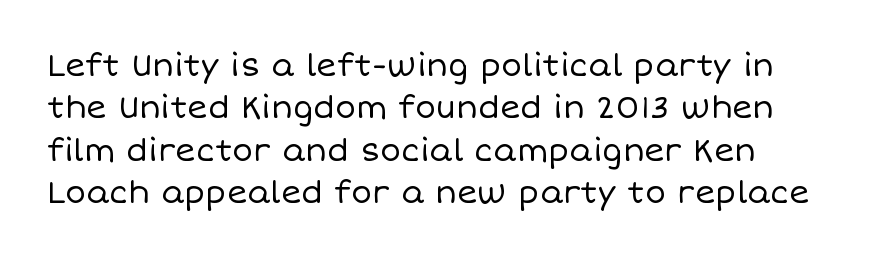
Summary of vertical rhythm: regular, with standard interline spacing. Tall strokes in this sample are plumb rather than angled. Counters stay open thanks to moderate or lighter strokes. Each word holds together tightly as a unit, with standard inter-letter gaps. This rendering features lettering with no underline. This sample has the flowing, uneven cadence of proportional lettering.
